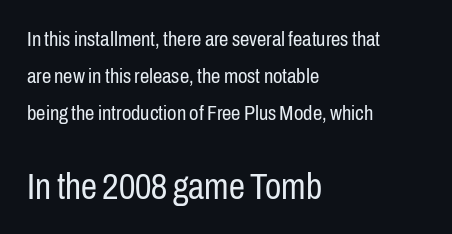
Q: Is the text bold? A: No.
Q: Is the text italic (slanted)? A: No, it is upright.
Q: Is the typeface a serif or a sans-serif typeface? A: Sans-serif.
Q: Is the text underlined? A: No.
Q: How is the paragraph aligned? A: Left-aligned.
Q: Is the spacing between letters normal or unusually wide? A: Normal.
Q: Which block of text is set in a larger size, the first (top) or the second (bottom)? A: The second (bottom) one.
Q: Width (condensed, normal, or wide)? A: Condensed.
Q: Stroke contrast? A: Low.
Q: x-height? A: Medium.
Q: Monospaced? A: No.
